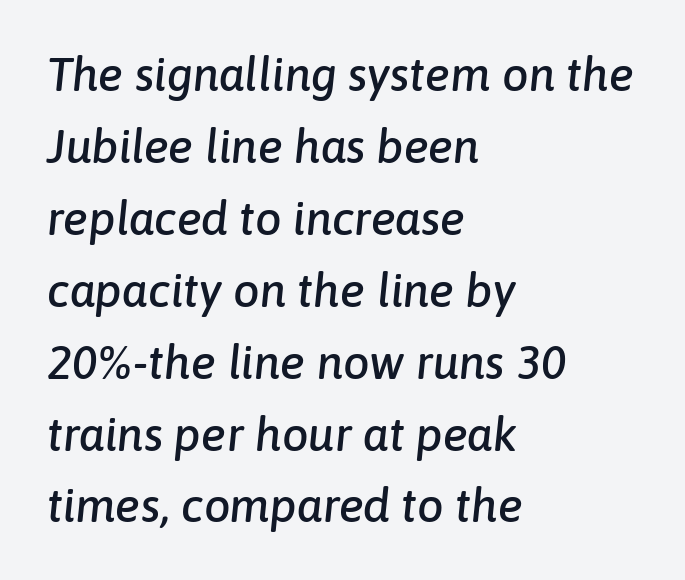
Do the characters align in a grid? No, the font is proportional. The strip under each line holds only bare page. The lettering tilts uniformly, giving the passage an italic look. A typesetter would call this leading conventional body-copy spacing.
